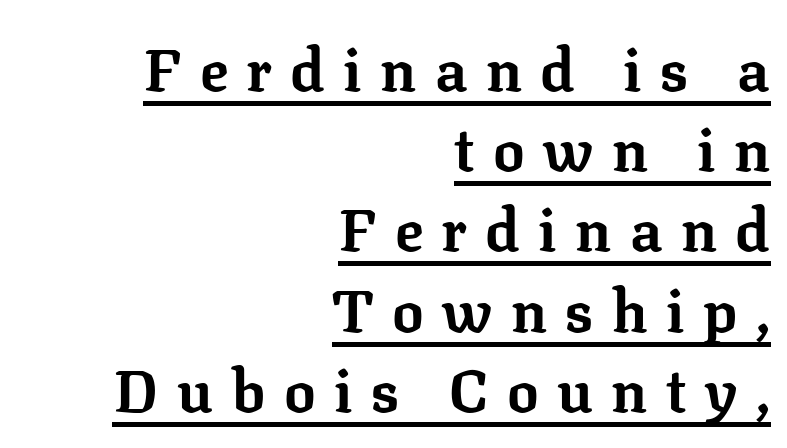
Visually the block forms a straight wall on the right and a jagged coastline on the left. There is plenty of visible air inserted between adjacent glyphs. Spacing verdict: proportional, widths tailored to each character. Typographically, this falls in the serif category. A full-strength bold gives these letters their thick strokes. The rendering uses the underline text-decoration.
